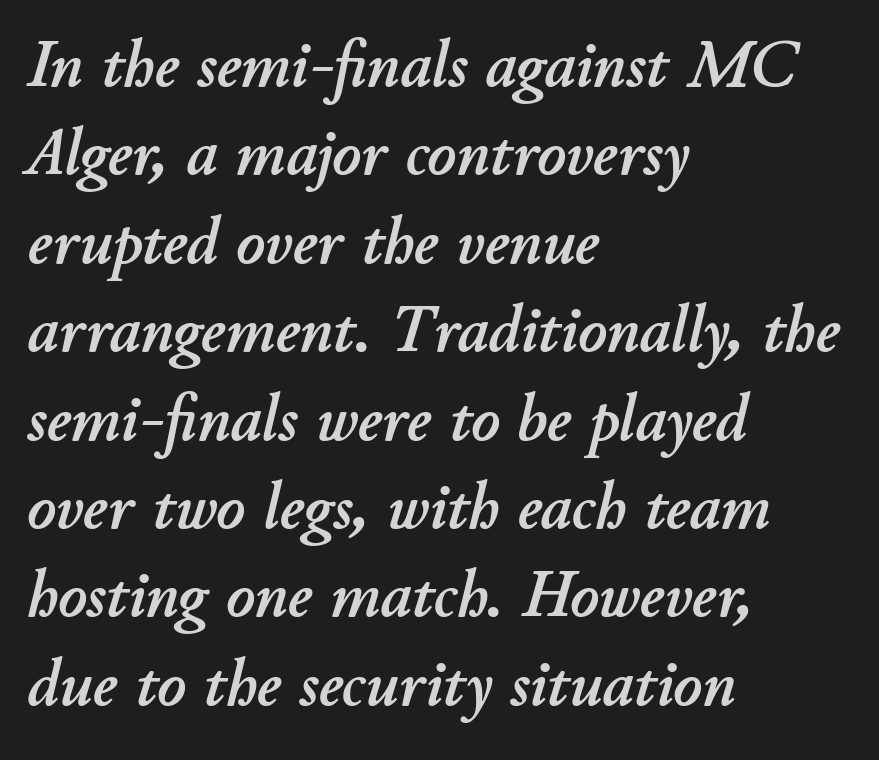
{"italic": "yes", "lean": "right", "slant_degrees": 11, "width": "normal", "stroke_contrast": "low", "x_height": "small", "monospaced": "no", "underline": "no", "align": "left", "line_spacing": "normal", "line_spacing_ratio": 1.3, "letter_spacing": "normal", "letter_spacing_em": 0.0, "glyph_px": 68}
